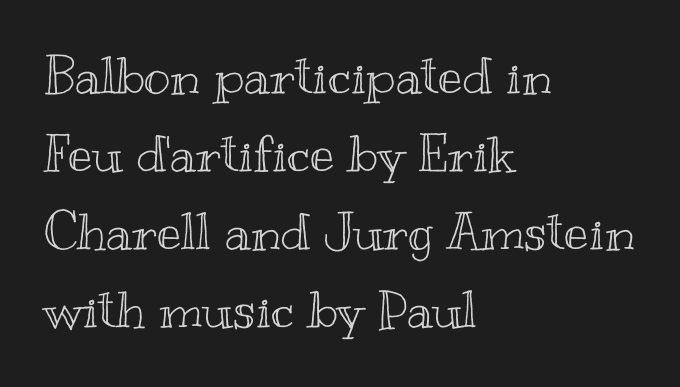
Letter spacing: default. Proportional: the letters do not fall into vertical columns. This is roman type, the default non-slanted kind. Each new line begins a customary step beneath the previous one. Teacher's note: observe the even left margin — that is flush-left alignment. Each row of text sits above clean, open space.
